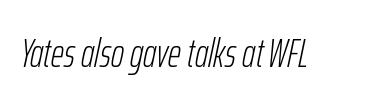
The image shows 40 px light, condensed type, italic (leaning right); set normal letter spacing, not underlined; low stroke contrast and a medium x-height.
